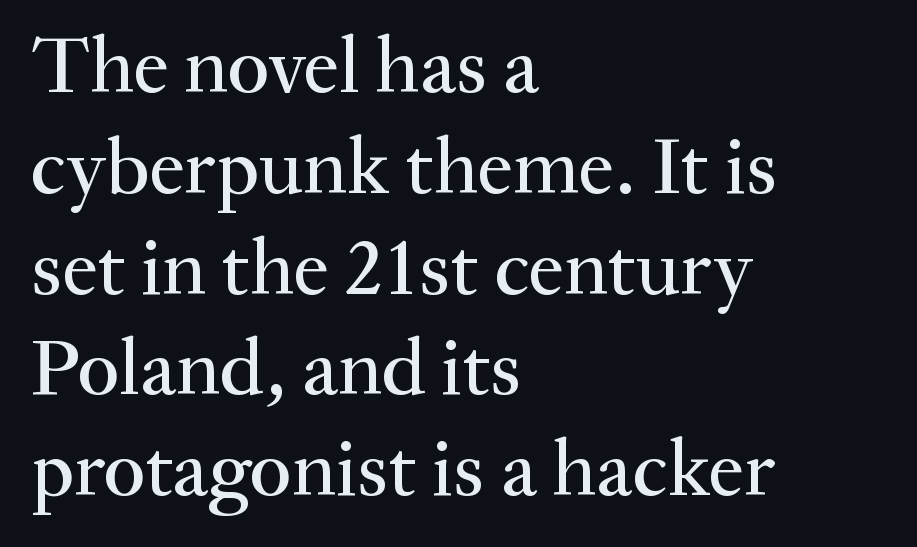
{"serif": "yes", "italic": "no", "width": "normal", "stroke_contrast": "medium", "x_height": "small", "monospaced": "no", "underline": "no", "align": "left", "line_spacing": "normal", "line_spacing_ratio": 1.26, "letter_spacing": "normal", "letter_spacing_em": 0.0, "glyph_px": 80}
